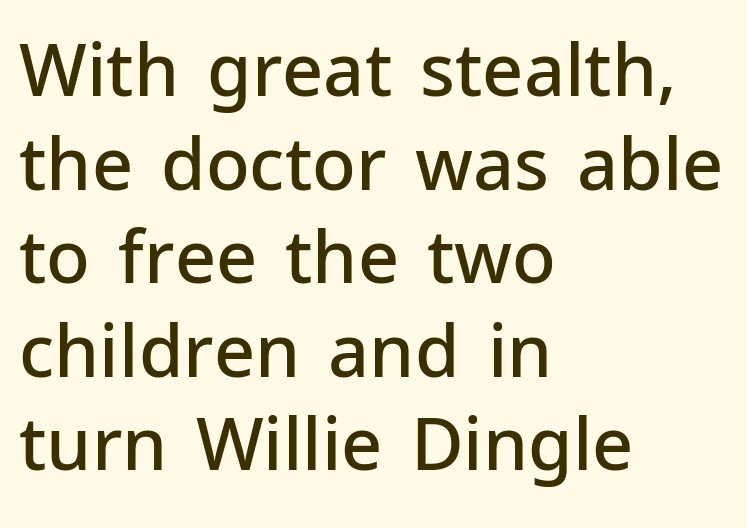
Q: Is the text bold? A: Semi-bold.
Q: Is the text italic (slanted)? A: No, it is upright.
Q: Is the typeface a serif or a sans-serif typeface? A: Sans-serif.
Q: Is the text underlined? A: No.
Q: How is the paragraph aligned? A: Left-aligned.
Q: Is the spacing between letters normal or unusually wide? A: Normal.
Q: Is the spacing between lines tight, normal or loose? A: Normal.
Q: Width (condensed, normal, or wide)? A: Normal.
Q: Stroke contrast? A: Low.
Q: x-height? A: Medium.
Q: Monospaced? A: No.
